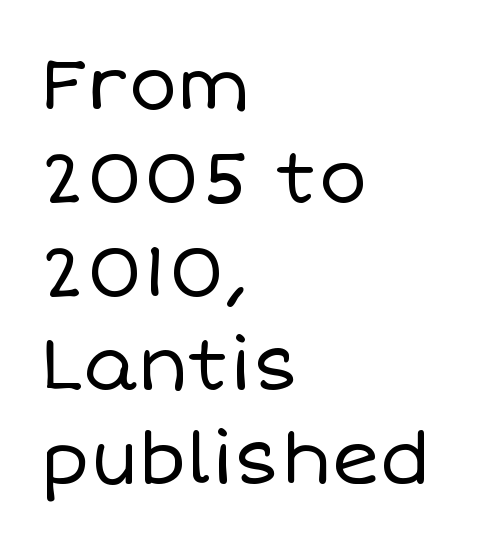
Honestly, the row spacing looks completely unremarkable. The passage is arranged the way most books set body copy — flush left. Each row of text sits above clean, open space. Inter-character spacing is left at the font's built-in metrics.
